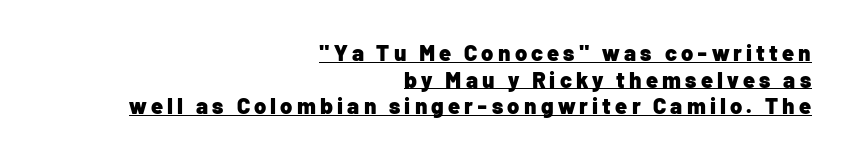
The image shows 22 px bold type, upright; set right-aligned, line spacing 1.21x, underlined.
